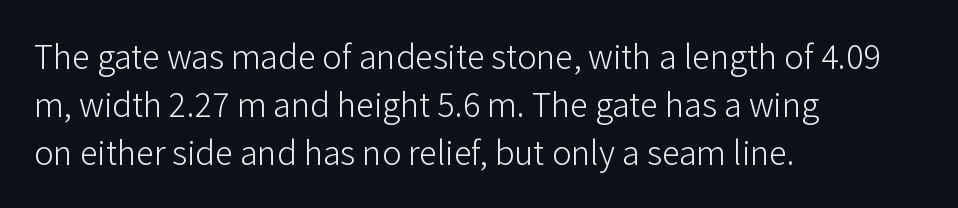
Q: Is the text bold? A: No.
Q: Is the text italic (slanted)? A: No, it is upright.
Q: Is the typeface a serif or a sans-serif typeface? A: Sans-serif.
Q: Is the text underlined? A: No.
Q: How is the paragraph aligned? A: Left-aligned.
Q: Is the spacing between letters normal or unusually wide? A: Normal.
Q: Is the spacing between lines tight, normal or loose? A: Normal.
Q: Width (condensed, normal, or wide)? A: Normal.
Q: Stroke contrast? A: Low.
Q: x-height? A: Medium.
Q: Monospaced? A: No.
